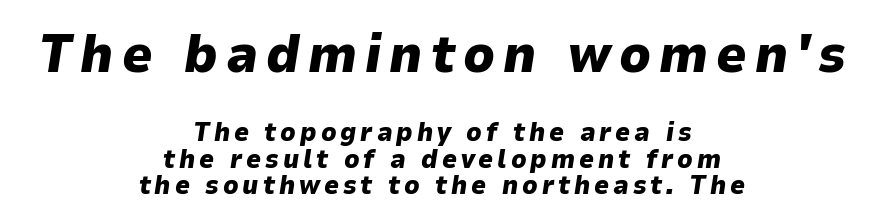
Q: Is the text bold? A: Yes.
Q: Is the text italic (slanted)? A: Yes, it leans right by about 9 degrees.
Q: Is the text underlined? A: No.
Q: How is the paragraph aligned? A: Centered.
Q: Is the spacing between lines tight, normal or loose? A: Tight.
Q: Which block of text is set in a larger size, the first (top) or the second (bottom)? A: The first (top) one.
Q: Width (condensed, normal, or wide)? A: Normal.
Q: Stroke contrast? A: Low.
Q: x-height? A: Medium.
Q: Monospaced? A: No.
